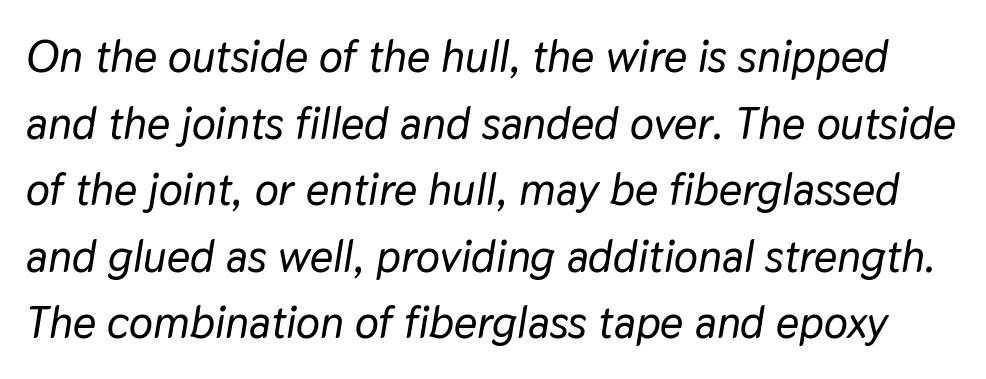
The image shows 45 px text type, italic (leaning right); set normal line spacing (1.48x), normal letter spacing, not underlined; low stroke contrast and a medium x-height.
